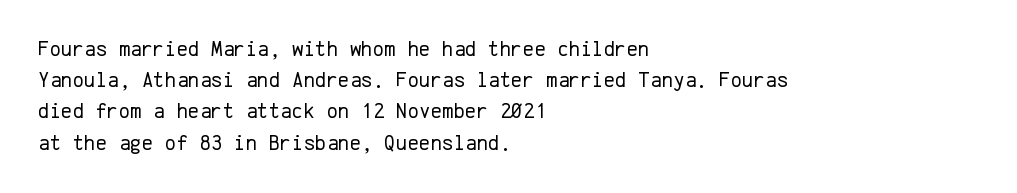
Every row of glyphs begins at an identical x-position on the left. The typesetting does not lean heavy: it is not bold. One glance says typical: line gaps are just what's usual. Underlining? Definitely not there.
